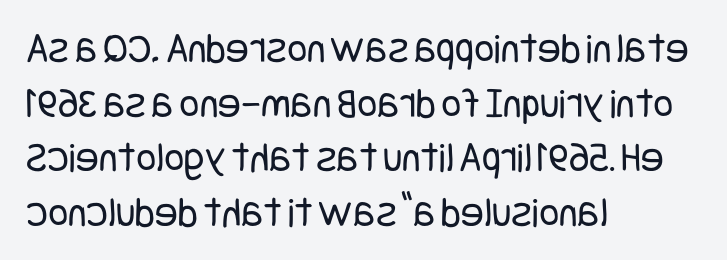
Layout note: lines flush left. The horizontal fit of the characters is conventional and even. The glyphs in this specimen are sans serif. Counters stay open thanks to moderate or lighter strokes.
